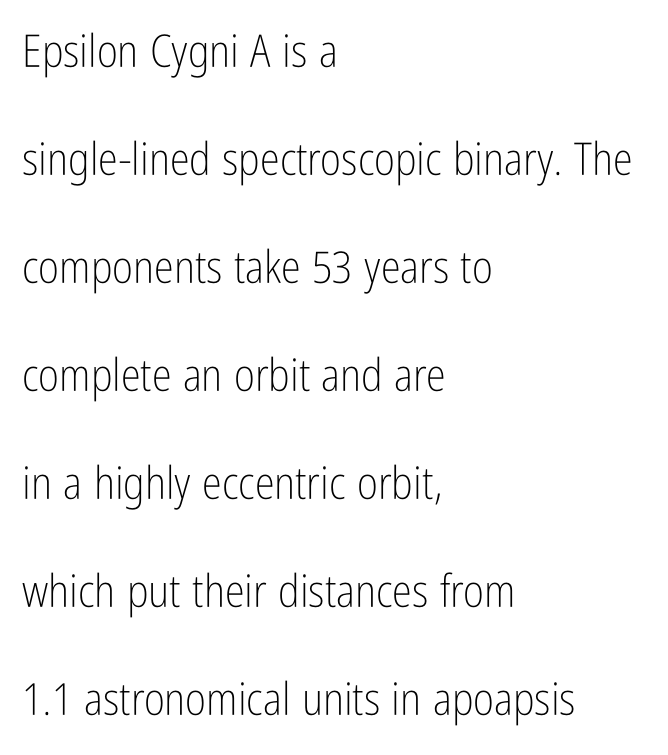
Q: Is the text bold? A: No.
Q: Is the text italic (slanted)? A: No, it is upright.
Q: Is the typeface a serif or a sans-serif typeface? A: Sans-serif.
Q: Is the text underlined? A: No.
Q: How is the paragraph aligned? A: Left-aligned.
Q: Is the spacing between letters normal or unusually wide? A: Normal.
Q: Is the spacing between lines tight, normal or loose? A: Loose.
Q: Width (condensed, normal, or wide)? A: Condensed.
Q: Stroke contrast? A: Low.
Q: x-height? A: Medium.
Q: Monospaced? A: No.
